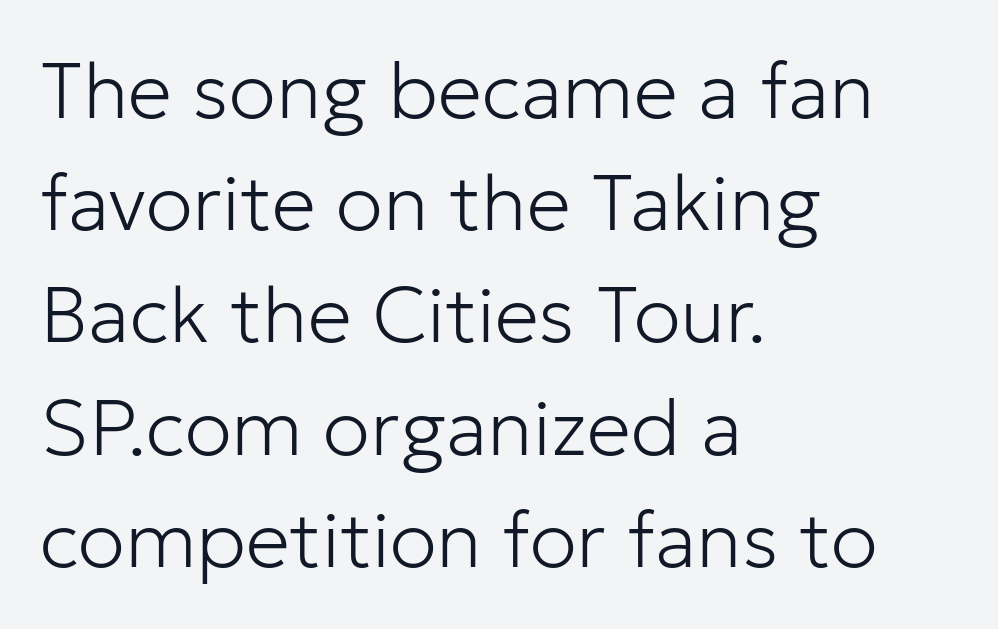
I'd call this a sans setting — the letters go barefoot. Is this a fixed-width face? No — the glyphs have proportional, varying widths. Each line starts at the same left margin while the right side varies. Bare-footed words on every line.
